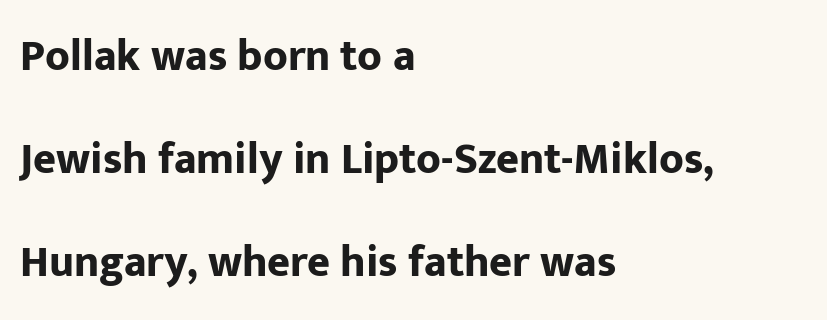
Q: Is the text bold? A: Yes.
Q: Is the text italic (slanted)? A: No, it is upright.
Q: Is the typeface a serif or a sans-serif typeface? A: Sans-serif.
Q: Is the text underlined? A: No.
Q: How is the paragraph aligned? A: Left-aligned.
Q: Is the spacing between letters normal or unusually wide? A: Normal.
Q: Is the spacing between lines tight, normal or loose? A: Loose.
Q: Width (condensed, normal, or wide)? A: Normal.
Q: Stroke contrast? A: Low.
Q: x-height? A: Medium.
Q: Monospaced? A: No.
